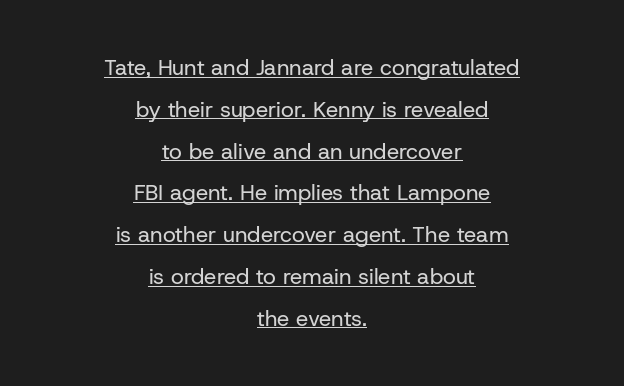
Q: Is the text bold? A: No.
Q: Is the text italic (slanted)? A: No, it is upright.
Q: Is the text underlined? A: Yes.
Q: How is the paragraph aligned? A: Centered.
Q: Is the spacing between letters normal or unusually wide? A: Normal.
Q: Is the spacing between lines tight, normal or loose? A: Loose.
